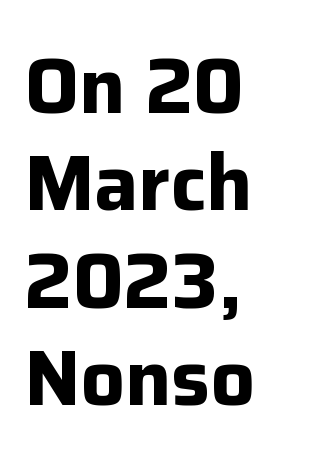
{"serif": "no", "italic": "no", "bold": "yes", "weight": "bold", "width": "normal", "stroke_contrast": "low", "x_height": "medium", "monospaced": "no", "underline": "no", "align": "left", "line_spacing": "normal", "line_spacing_ratio": 1.25, "letter_spacing": "normal", "letter_spacing_em": 0.0, "glyph_px": 78}
